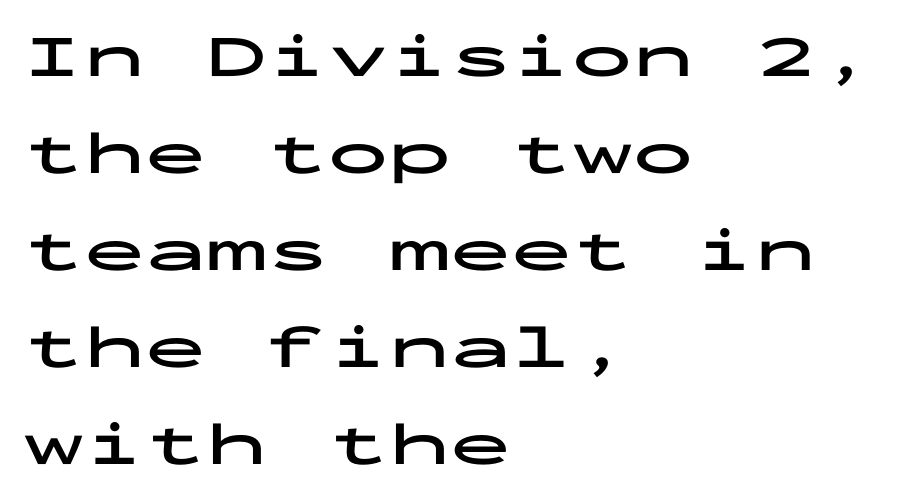
Q: Is the text bold? A: Yes.
Q: Is the text italic (slanted)? A: No, it is upright.
Q: Is the typeface a serif or a sans-serif typeface? A: Sans-serif.
Q: Is the text underlined? A: No.
Q: How is the paragraph aligned? A: Left-aligned.
Q: Is the spacing between letters normal or unusually wide? A: Normal.
Q: Is the spacing between lines tight, normal or loose? A: Normal.
Q: Width (condensed, normal, or wide)? A: Wide.
Q: Stroke contrast? A: Low.
Q: x-height? A: Medium.
Q: Monospaced? A: Yes.
